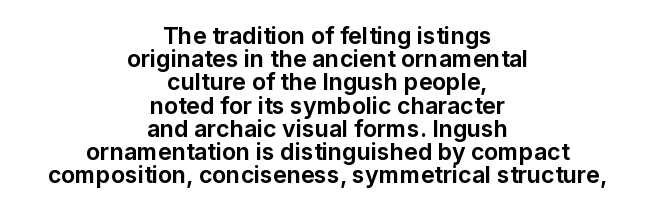
The image shows 23 px bold type, upright; set centered, tight line spacing (1.01x), normal letter spacing, not underlined.
